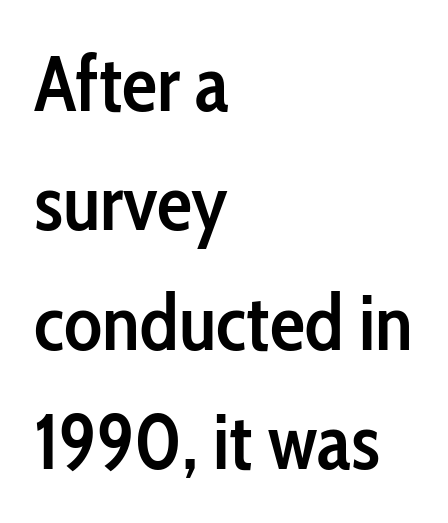
The image shows 79 px semibold, condensed sans-serif type, upright; set left-aligned, normal line spacing (1.51x), normal letter spacing, not underlined; low stroke contrast and a medium x-height.
